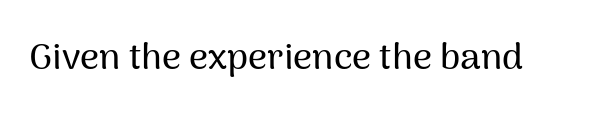
Q: Is the text italic (slanted)? A: No, it is upright.
Q: Is the typeface a serif or a sans-serif typeface? A: Sans-serif.
Q: Is the text underlined? A: No.
Q: Is the spacing between letters normal or unusually wide? A: Normal.
Q: Width (condensed, normal, or wide)? A: Normal.
Q: Stroke contrast? A: Medium.
Q: x-height? A: Medium.
Q: Monospaced? A: No.
